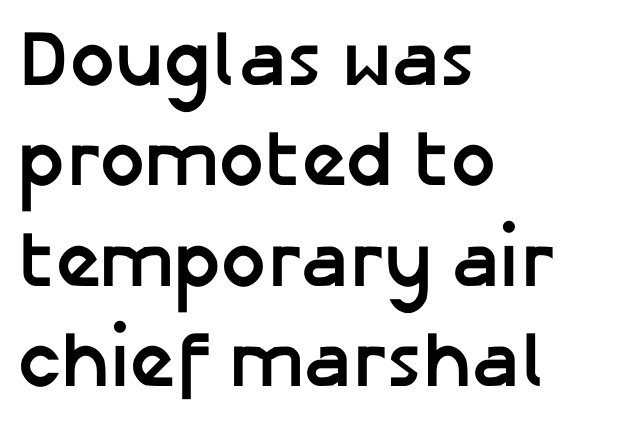
The image shows 79 px semibold sans-serif type, upright; set left-aligned, normal line spacing (1.27x), normal letter spacing, not underlined; low stroke contrast and a medium x-height.
